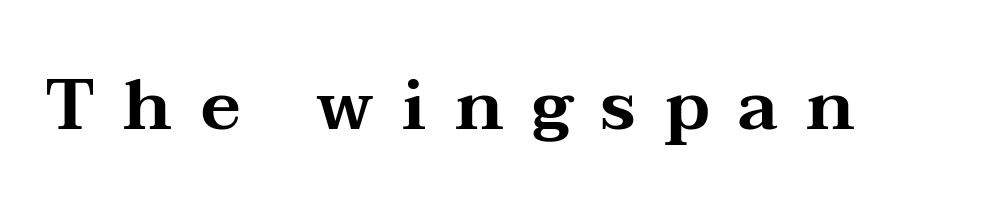
Characters follow at a spacing far wider than the type designer built in. Think of a printed novel: that variable character pitch is what you see here. Designer's note — italics off, roman on. Underline: absent. Each letter's strokes conclude with small projecting serifs.
